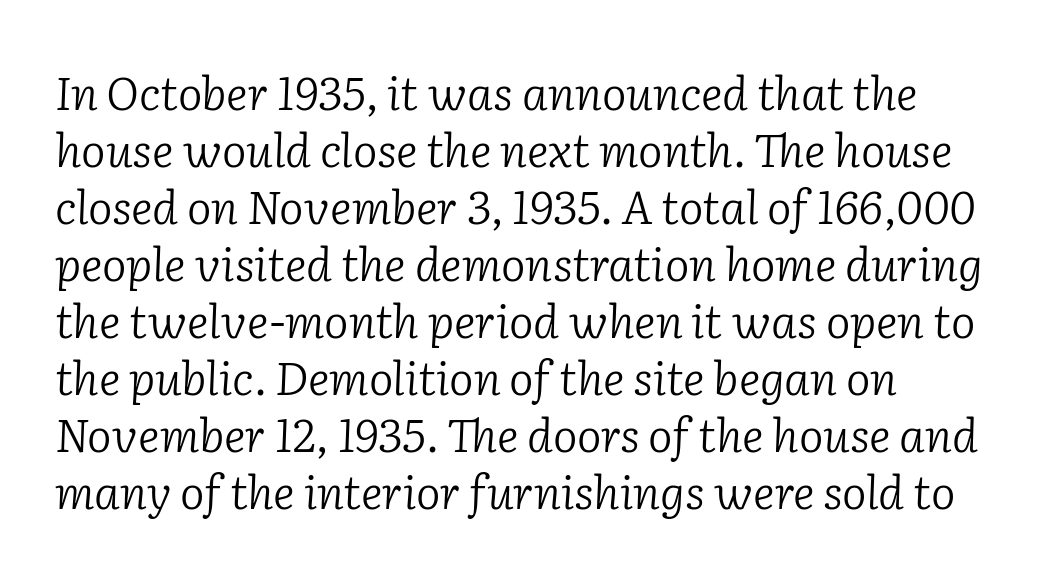
{"serif": "yes", "italic": "yes", "lean": "right", "slant_degrees": 2, "bold": "no", "weight": "light", "width": "normal", "stroke_contrast": "low", "x_height": "medium", "monospaced": "no", "underline": "no", "align": "left", "line_spacing_ratio": 1.24, "letter_spacing": "normal", "letter_spacing_em": 0.0, "glyph_px": 46}
